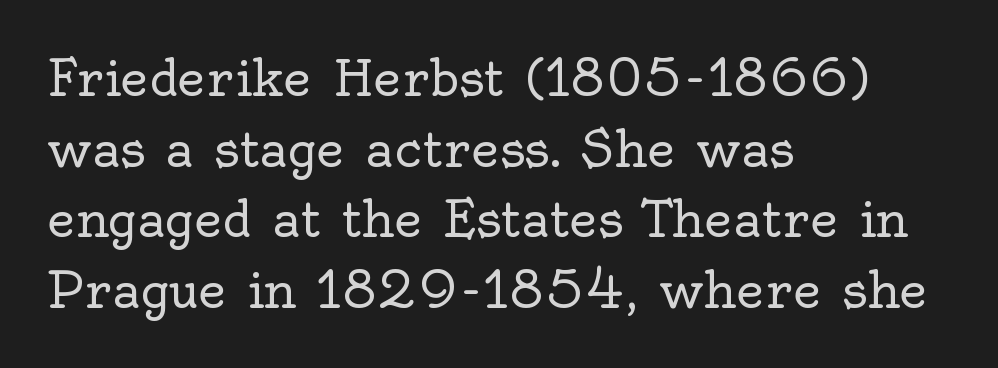
The image shows 49 px regular-weight serif type, upright; set left-aligned, normal line spacing (1.44x), normal letter spacing, not underlined; a small x-height.
